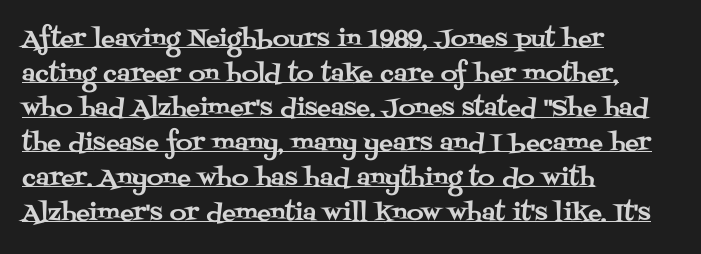
Q: Is the text italic (slanted)? A: No, it is upright.
Q: Is the text underlined? A: Yes.
Q: How is the paragraph aligned? A: Left-aligned.
Q: Is the spacing between letters normal or unusually wide? A: Normal.
Q: Is the spacing between lines tight, normal or loose? A: Normal.
